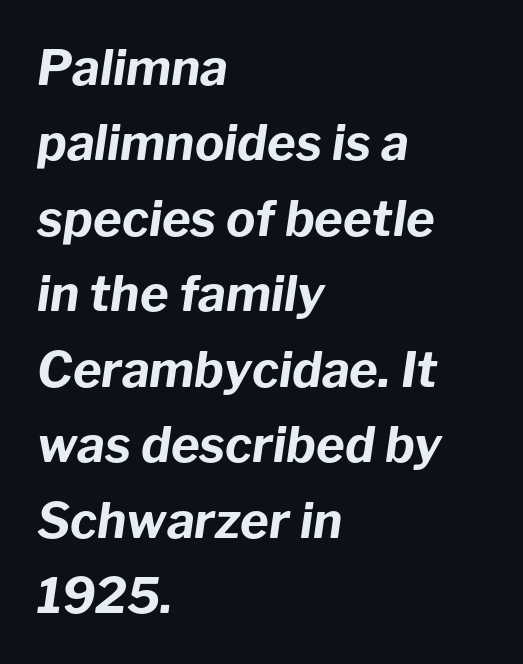
Q: Is the text bold? A: Yes.
Q: Is the text italic (slanted)? A: Yes, it leans right by about 8 degrees.
Q: Is the text underlined? A: No.
Q: How is the paragraph aligned? A: Left-aligned.
Q: Is the spacing between letters normal or unusually wide? A: Normal.
Q: Is the spacing between lines tight, normal or loose? A: Normal.
Q: Width (condensed, normal, or wide)? A: Normal.
Q: Stroke contrast? A: Low.
Q: x-height? A: Medium.
Q: Monospaced? A: No.
